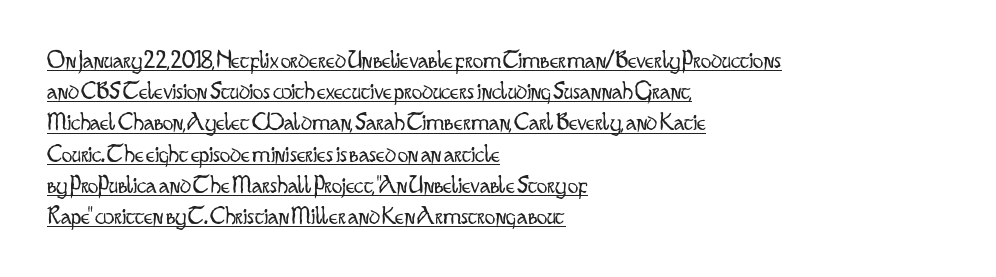
Q: Is the text bold? A: No.
Q: Is the text italic (slanted)? A: No, it is upright.
Q: Is the text underlined? A: Yes.
Q: How is the paragraph aligned? A: Left-aligned.
Q: Is the spacing between letters normal or unusually wide? A: Normal.
